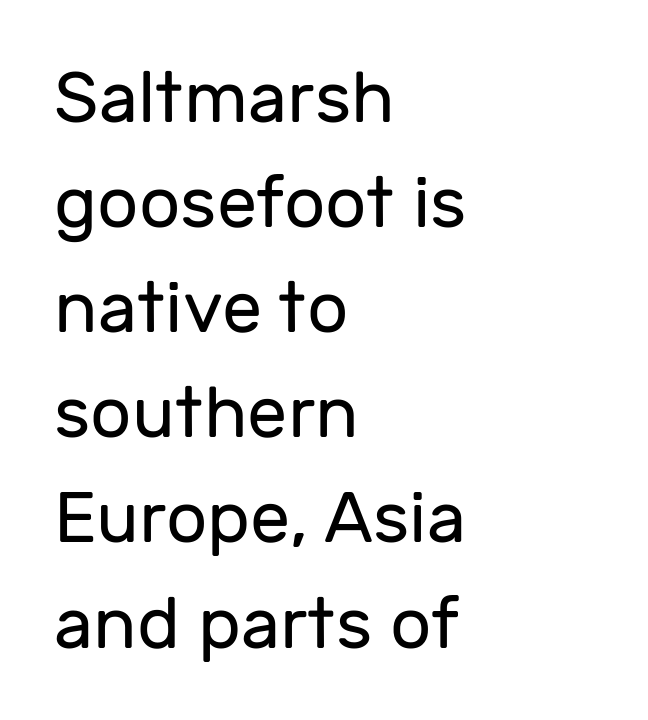
Bare-footed words on every line. Is the block centered? No — it sits flush against the left margin. In terms of leading, this rendering sits right in the middle. Check where the strokes stop: nothing finishes them off — pure sans. The passage shown is typed in a proportional face where columns would drift.
